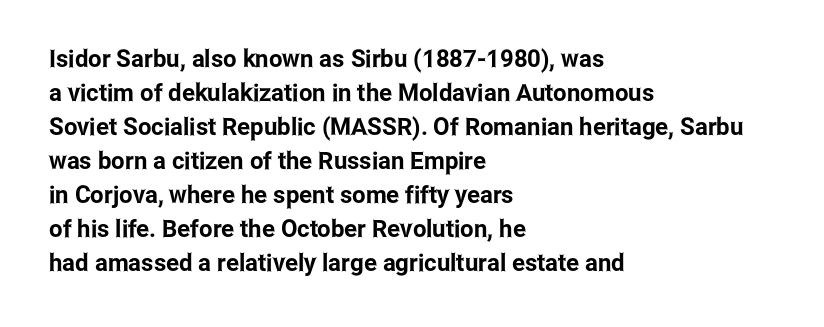
Q: Is the text italic (slanted)? A: No, it is upright.
Q: Is the text underlined? A: No.
Q: How is the paragraph aligned? A: Left-aligned.
Q: Is the spacing between letters normal or unusually wide? A: Normal.
Q: Is the spacing between lines tight, normal or loose? A: Normal.
